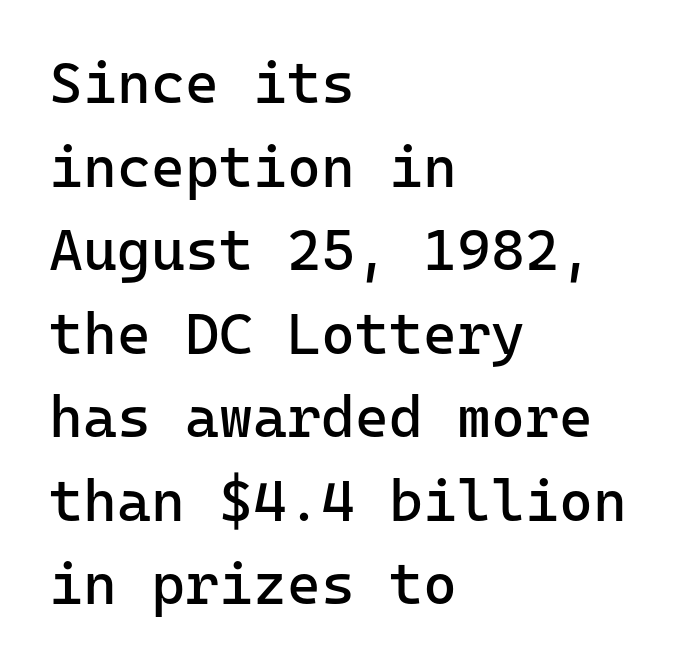
Q: Is the text bold? A: No.
Q: Is the text italic (slanted)? A: No, it is upright.
Q: Is the typeface a serif or a sans-serif typeface? A: Sans-serif.
Q: Is the text underlined? A: No.
Q: How is the paragraph aligned? A: Left-aligned.
Q: Is the spacing between letters normal or unusually wide? A: Normal.
Q: Is the spacing between lines tight, normal or loose? A: Normal.
Q: Width (condensed, normal, or wide)? A: Normal.
Q: Stroke contrast? A: Low.
Q: x-height? A: Medium.
Q: Monospaced? A: Yes.
